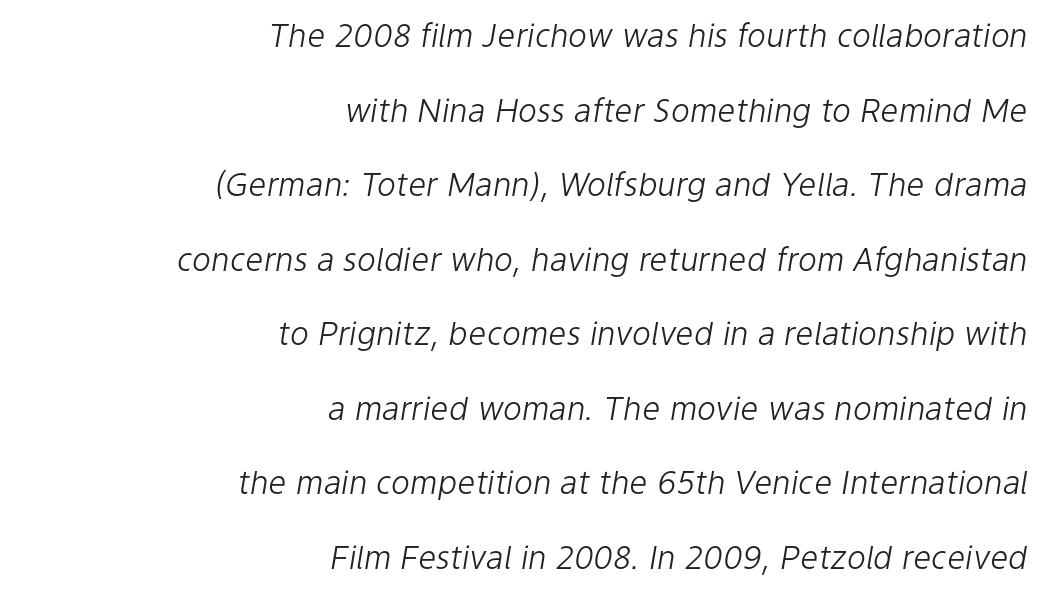
Character widths vary here, with narrow letters taking less room than wide ones. The letters look calm and open, with moderate or lighter stems. The foot of each line stays bare and open. The rendering anchors every line to the right-hand side. Reading down the column, the eye jumps a long way to each next line.
